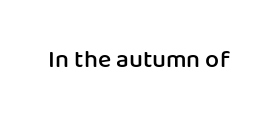
The image shows 25 px text type, upright; set normal letter spacing, not underlined.
